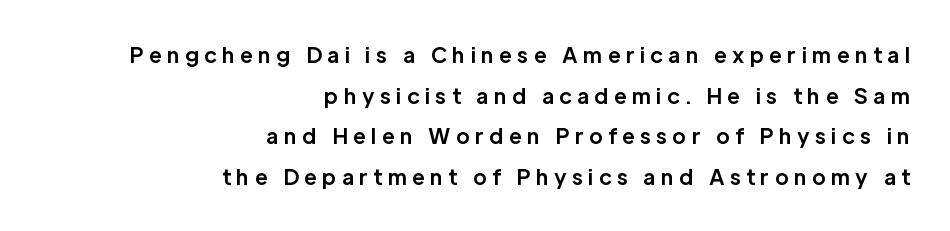
The lines are spread far apart with generous leading. Just letters on the line, the space beneath them empty. In CSS terms this would be text-align: right. Display-style spreading of the glyphs; the letterfit is very open. The typesetting leans heavy: a genuine bold. Designer's note — italics off, roman on.
